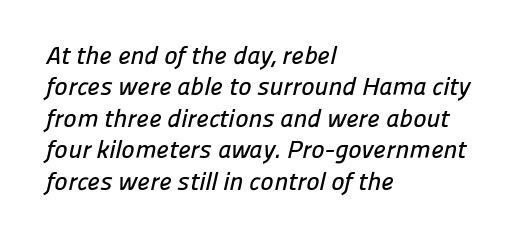
{"underline": "no", "align": "left", "line_spacing": "normal", "line_spacing_ratio": 1.26, "letter_spacing": "normal", "letter_spacing_em": 0.0, "glyph_px": 25}
